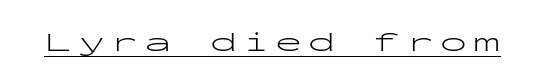
The image shows 27 px text type, upright; set unusually wide letter spacing (+0.22 em), underlined.
